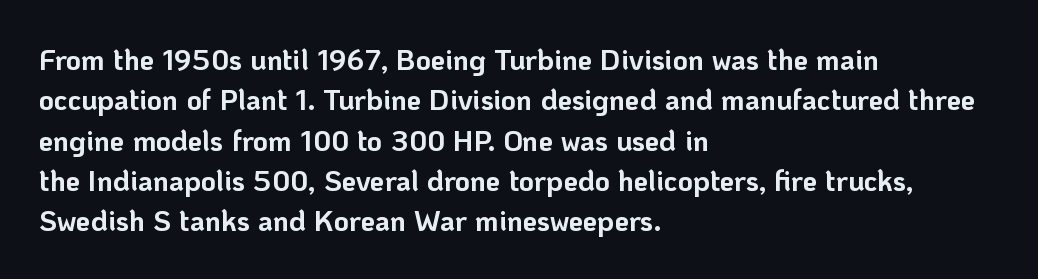
{"serif": "no", "italic": "no", "bold": "yes", "weight": "bold", "width": "normal", "stroke_contrast": "low", "x_height": "medium", "monospaced": "no", "underline": "no", "align": "left", "line_spacing": "normal", "line_spacing_ratio": 1.39, "letter_spacing": "normal", "letter_spacing_em": 0.0, "glyph_px": 29}
